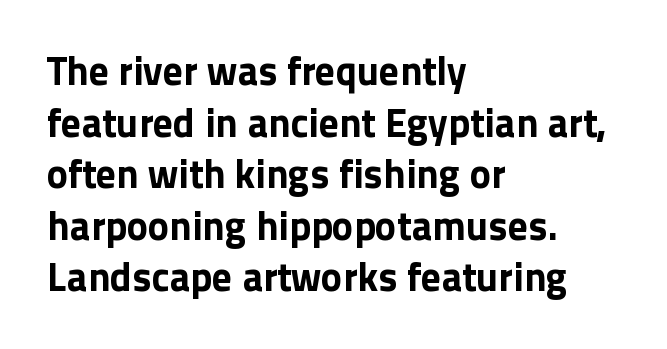
Q: Is the text bold? A: Yes.
Q: Is the text italic (slanted)? A: No, it is upright.
Q: Is the typeface a serif or a sans-serif typeface? A: Sans-serif.
Q: Is the text underlined? A: No.
Q: How is the paragraph aligned? A: Left-aligned.
Q: Is the spacing between letters normal or unusually wide? A: Normal.
Q: Is the spacing between lines tight, normal or loose? A: Normal.
Q: Width (condensed, normal, or wide)? A: Normal.
Q: x-height? A: Medium.
Q: Monospaced? A: No.
